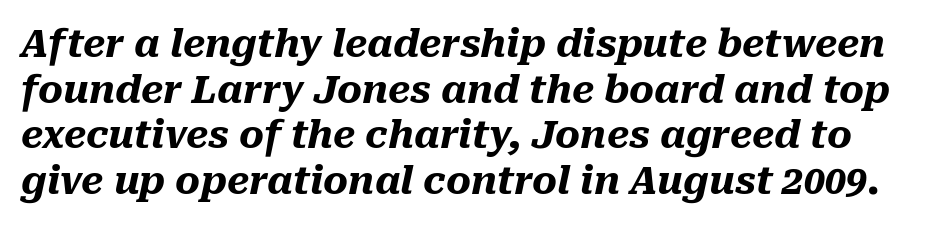
The image shows 38 px heavy type, italic (leaning right); set line spacing 1.2x, normal letter spacing, not underlined; medium stroke contrast and a medium x-height.
